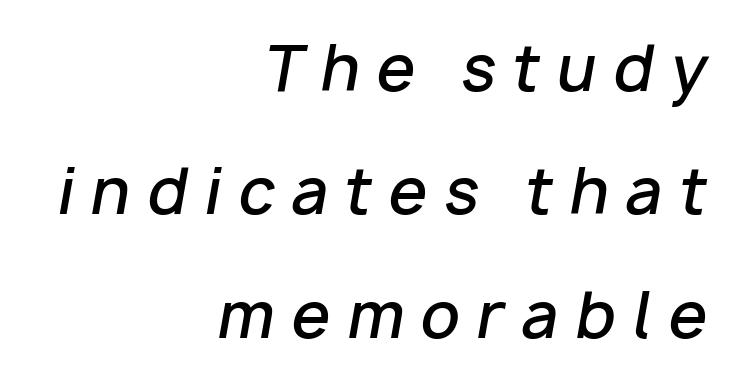
I'd describe the lettering as semibold — firm but not a full bold. The font's italic variant was chosen for this text. Is this a fixed-width face? No — the glyphs have proportional, varying widths. Anything drawn beneath the words? Only blank space. The space between consecutive lines is lavish.
